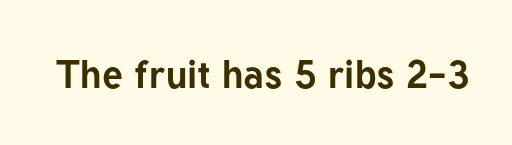
The image shows 39 px bold sans-serif type, upright; set normal letter spacing, not underlined; low stroke contrast and a medium x-height.
